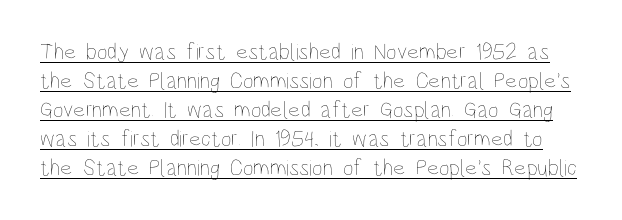
Compared with typical paragraphs, the rows here are spaced about the same. A typesetter would call this zero additional tracking. Somebody hit Ctrl+U on this one — the words are underlined. Italic: no, the glyphs are upright roman.
